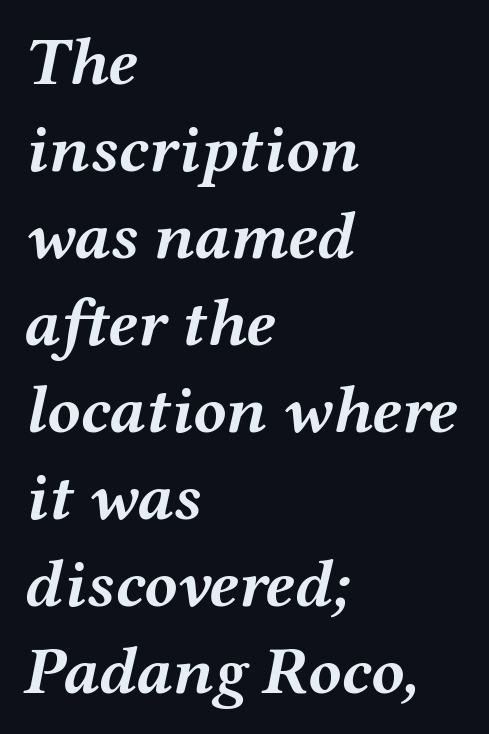
Q: Is the text bold? A: Yes.
Q: Is the text italic (slanted)? A: Yes, it leans right by about 12 degrees.
Q: Is the text underlined? A: No.
Q: How is the paragraph aligned? A: Left-aligned.
Q: Is the spacing between letters normal or unusually wide? A: Normal.
Q: Is the spacing between lines tight, normal or loose? A: Normal.
Q: Width (condensed, normal, or wide)? A: Wide.
Q: Stroke contrast? A: Medium.
Q: x-height? A: Medium.
Q: Monospaced? A: No.
